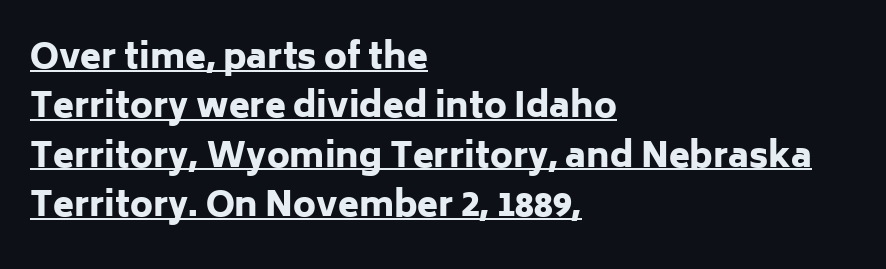
The image shows 34 px heavy sans-serif type, upright; set left-aligned, normal line spacing (1.45x), normal letter spacing, underlined; low stroke contrast and a medium x-height.
